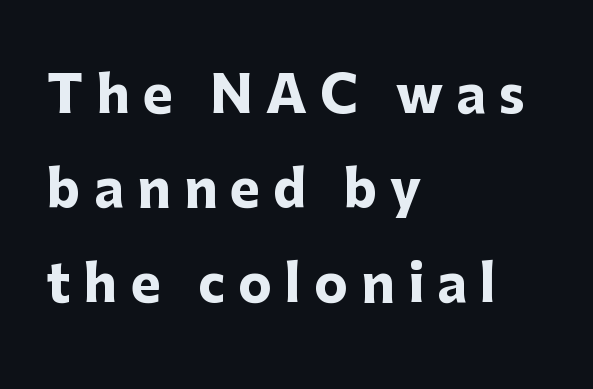
The image shows 50 px heavy sans-serif type, upright; set left-aligned, line spacing 1.89x, unusually wide letter spacing (+0.27 em), not underlined; low stroke contrast and a medium x-height.
